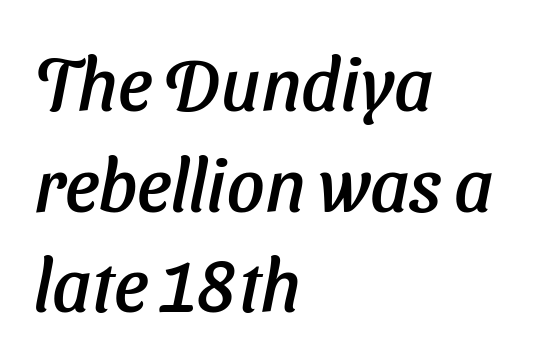
The passage shown is typed in a proportional face where columns would drift. Words float on clear page, feet unadorned. The face used here has a pronounced slope to its letters. The space between consecutive lines is moderate. In CSS terms this would be text-align: left. Glyph-to-glyph distance matches everyday printed text.
